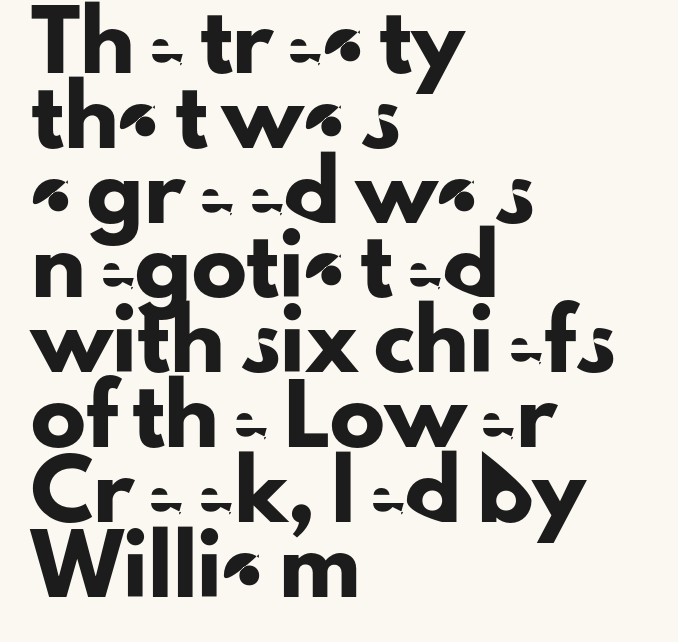
{"serif": "no", "italic": "no", "width": "normal", "stroke_contrast": "low", "x_height": "small", "monospaced": "no", "underline": "no", "align": "left", "line_spacing": "normal", "line_spacing_ratio": 1.36, "letter_spacing": "normal", "letter_spacing_em": 0.0, "glyph_px": 55}
